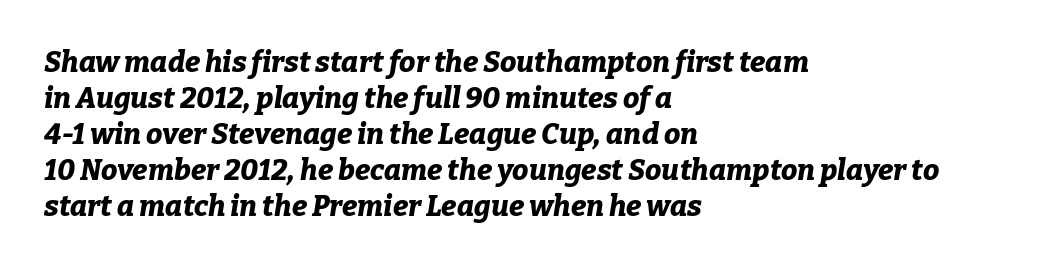
The image shows 29 px bold type, italic (leaning right); set left-aligned, line spacing 1.24x, normal letter spacing, not underlined; low stroke contrast and a medium x-height.
